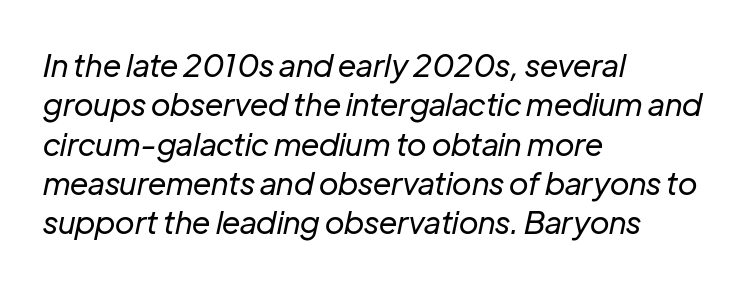
Is there much room between lines? A standard amount, neither cramped nor airy. Each line starts at the same left margin while the right side varies. Quick note: italic. Nobody drew a line under any word here.
